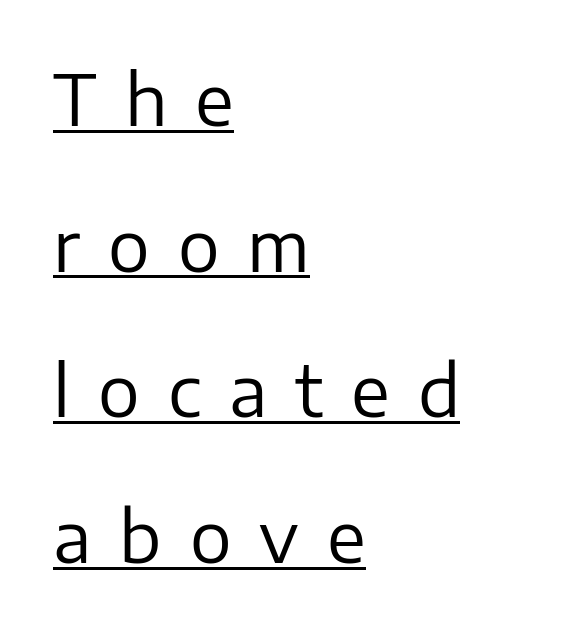
Q: Is the text bold? A: No.
Q: Is the text italic (slanted)? A: No, it is upright.
Q: Is the typeface a serif or a sans-serif typeface? A: Sans-serif.
Q: Is the text underlined? A: Yes.
Q: How is the paragraph aligned? A: Left-aligned.
Q: Is the spacing between letters normal or unusually wide? A: Unusually wide.
Q: Is the spacing between lines tight, normal or loose? A: Loose.
Q: Width (condensed, normal, or wide)? A: Normal.
Q: Stroke contrast? A: Low.
Q: x-height? A: Medium.
Q: Monospaced? A: No.
